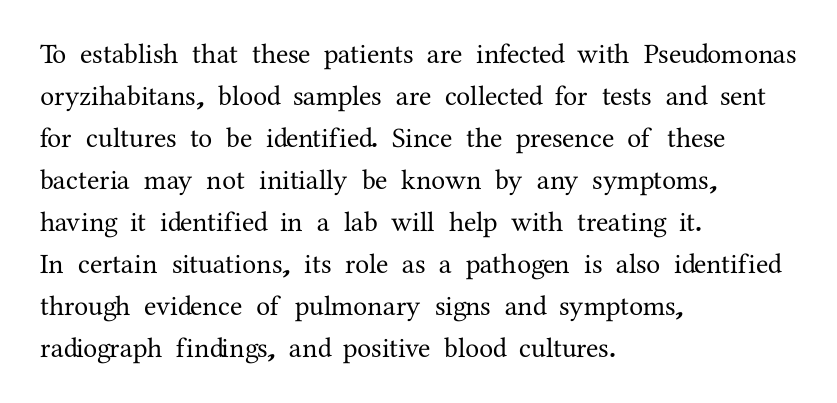
Leftover space on each line is placed entirely after the last word. Observe the ordinary spacing: letters are neighbours, not strangers. The rendering uses natural spacing where letterforms have individual widths. The specimen omits any rule beneath the text block's lines.
